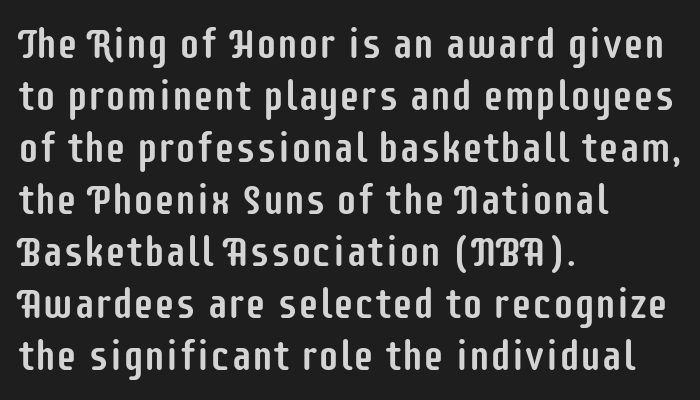
The image shows 42 px condensed sans-serif type, upright; set left-aligned, line spacing 1.24x, normal letter spacing, not underlined; low stroke contrast and a large x-height.
